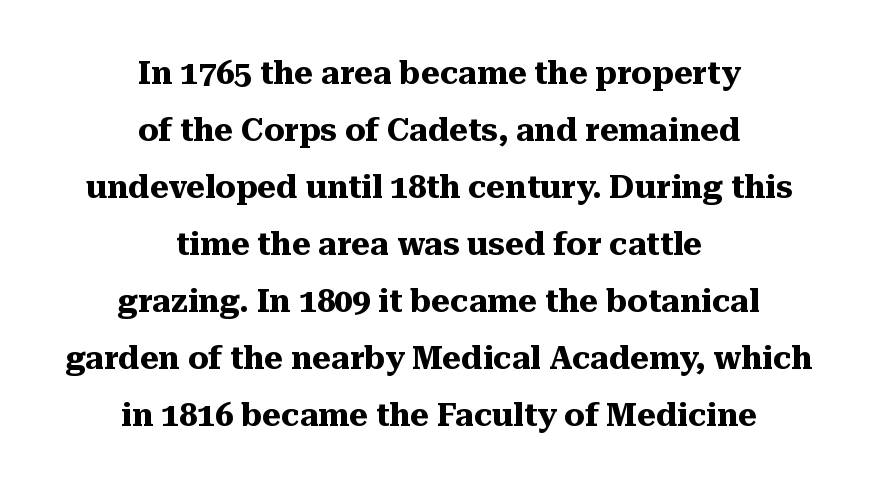
This sample uses a serif face. This sample uses an upright cut, with every glyph sitting square on the baseline. The passage shown is typed in a proportional face where columns would drift. Descender tails drop into unmarked territory. These lines stack symmetrically, like a column narrowing and widening about its center. Students, this is bold: see how much ink each stroke carries.
